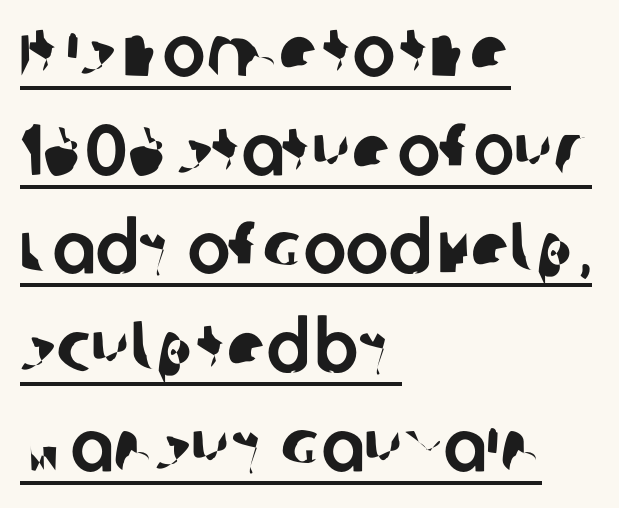
The image shows 72 px sans-serif type; set left-aligned, normal line spacing (1.37x), normal letter spacing, underlined; low stroke contrast and a large x-height.
